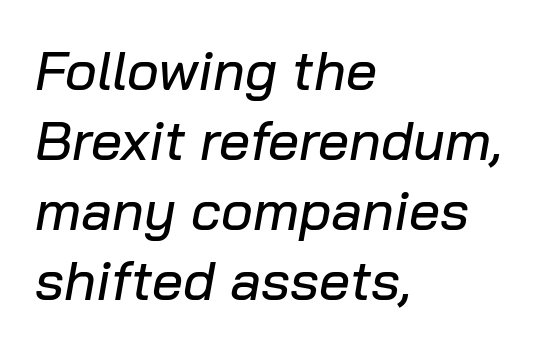
{"italic": "yes", "lean": "right", "slant_degrees": 10, "width": "normal", "stroke_contrast": "low", "x_height": "medium", "monospaced": "no", "underline": "no", "align": "left", "line_spacing": "normal", "line_spacing_ratio": 1.27, "letter_spacing": "normal", "letter_spacing_em": 0.0, "glyph_px": 55}
